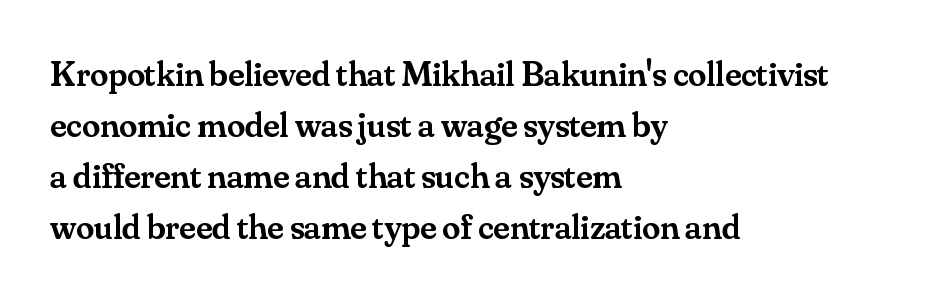
The image shows 36 px semibold serif type, upright; set left-aligned, normal line spacing (1.42x), normal letter spacing, not underlined; medium stroke contrast and a small x-height.
